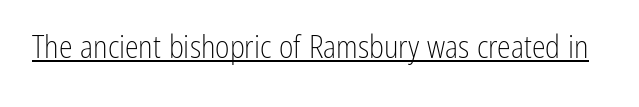
Q: Is the text bold? A: No.
Q: Is the text italic (slanted)? A: No, it is upright.
Q: Is the typeface a serif or a sans-serif typeface? A: Sans-serif.
Q: Is the text underlined? A: Yes.
Q: Is the spacing between letters normal or unusually wide? A: Normal.
Q: Width (condensed, normal, or wide)? A: Condensed.
Q: Stroke contrast? A: Low.
Q: x-height? A: Medium.
Q: Monospaced? A: No.
